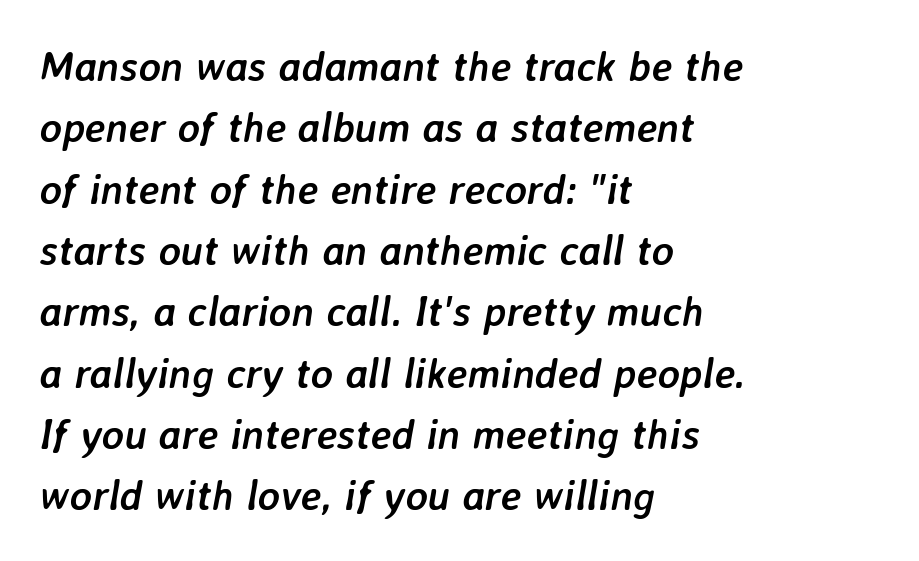
The image shows 42 px semibold type, italic (leaning right); set left-aligned, normal line spacing (1.46x), normal letter spacing, not underlined; low stroke contrast and a medium x-height.
